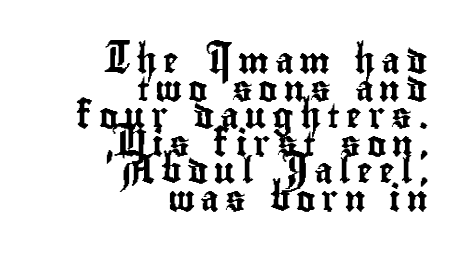
{"italic": "no", "underline": "no", "align": "right", "line_spacing": "tight", "line_spacing_ratio": 1.06, "letter_spacing": "wide", "letter_spacing_em": 0.23, "glyph_px": 26}
